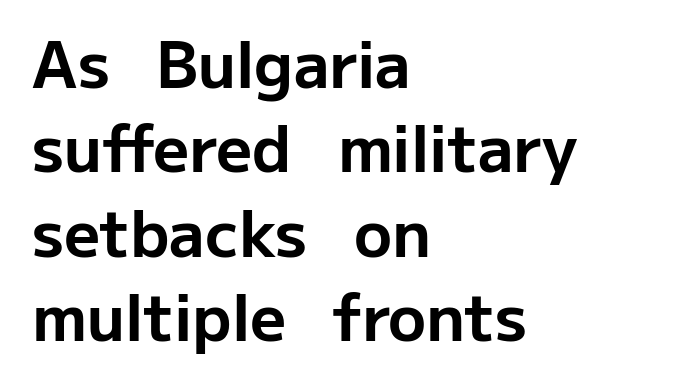
Q: Is the text bold? A: Yes.
Q: Is the text italic (slanted)? A: No, it is upright.
Q: Is the typeface a serif or a sans-serif typeface? A: Sans-serif.
Q: Is the text underlined? A: No.
Q: How is the paragraph aligned? A: Left-aligned.
Q: Is the spacing between letters normal or unusually wide? A: Normal.
Q: Is the spacing between lines tight, normal or loose? A: Normal.
Q: Width (condensed, normal, or wide)? A: Normal.
Q: Stroke contrast? A: Low.
Q: x-height? A: Medium.
Q: Monospaced? A: No.
